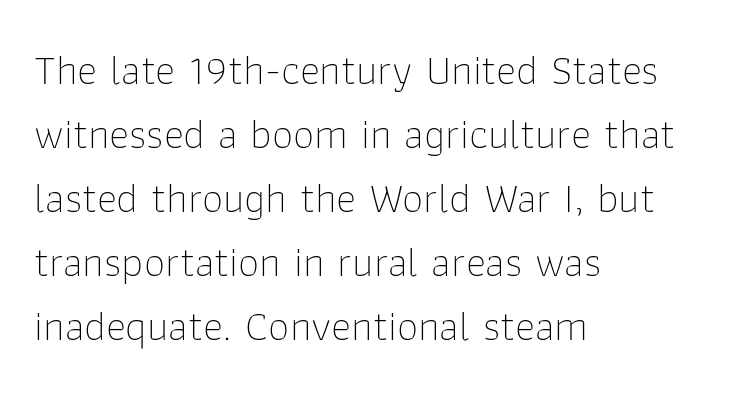
The image shows 43 px thin sans-serif type, upright; set left-aligned, normal line spacing (1.49x), normal letter spacing, not underlined; low stroke contrast and a medium x-height.
